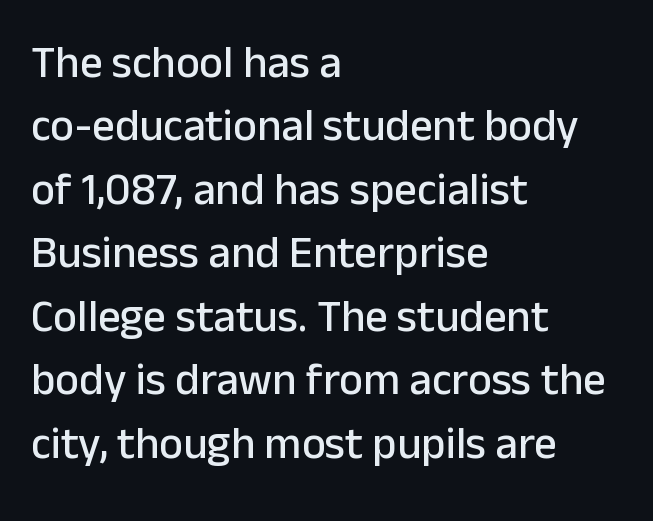
The image shows 45 px sans-serif type, upright; set left-aligned, normal line spacing (1.41x), normal letter spacing, not underlined; low stroke contrast and a medium x-height.
